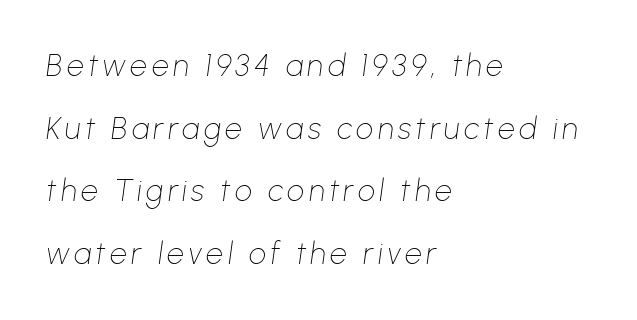
The image shows 30 px thin type, italic (leaning right); set left-aligned, loose line spacing (2.09x), not underlined; low stroke contrast and a medium x-height.
